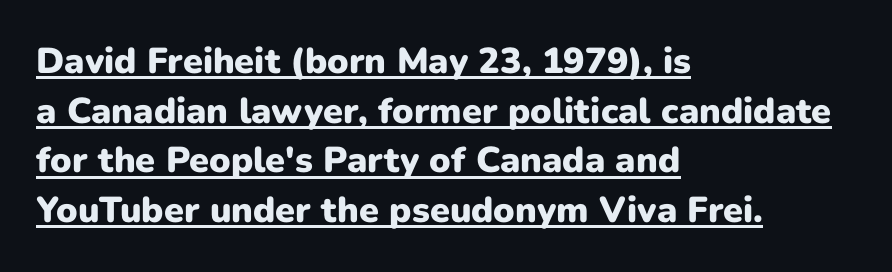
Q: Is the text bold? A: Yes.
Q: Is the text italic (slanted)? A: No, it is upright.
Q: Is the typeface a serif or a sans-serif typeface? A: Sans-serif.
Q: Is the text underlined? A: Yes.
Q: How is the paragraph aligned? A: Left-aligned.
Q: Is the spacing between letters normal or unusually wide? A: Normal.
Q: Is the spacing between lines tight, normal or loose? A: Normal.
Q: Width (condensed, normal, or wide)? A: Normal.
Q: Stroke contrast? A: Low.
Q: x-height? A: Medium.
Q: Monospaced? A: No.
